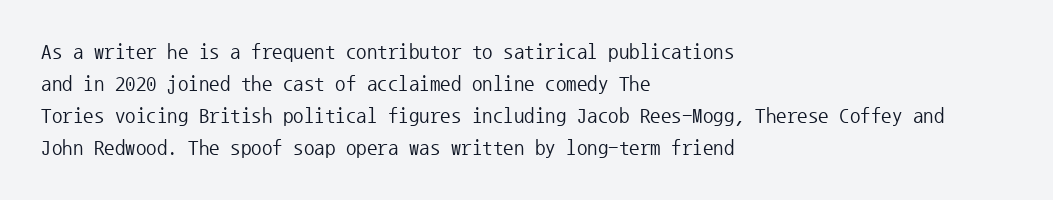
Q: Is the text bold? A: No.
Q: Is the text italic (slanted)? A: No, it is upright.
Q: Is the text underlined? A: No.
Q: How is the paragraph aligned? A: Left-aligned.
Q: Is the spacing between letters normal or unusually wide? A: Normal.
Q: Is the spacing between lines tight, normal or loose? A: Normal.
